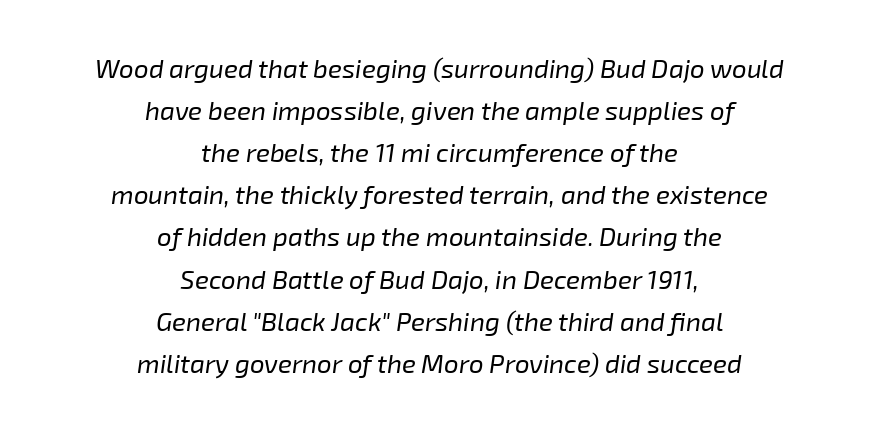
The image shows 26 px text type, italic (leaning right); set centered, normal line spacing (1.62x), normal letter spacing, not underlined.
